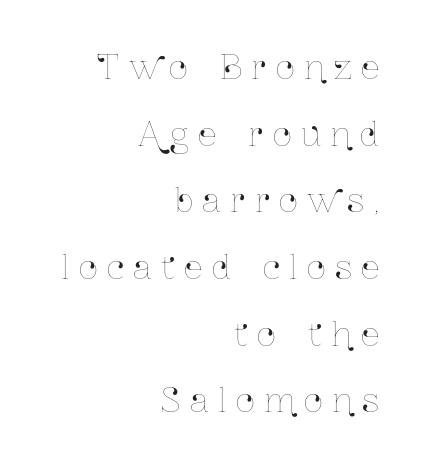
The image shows 33 px condensed type, upright; set right-aligned, loose line spacing (2.02x), unusually wide letter spacing (+0.29 em), not underlined; low stroke contrast and a medium x-height.
